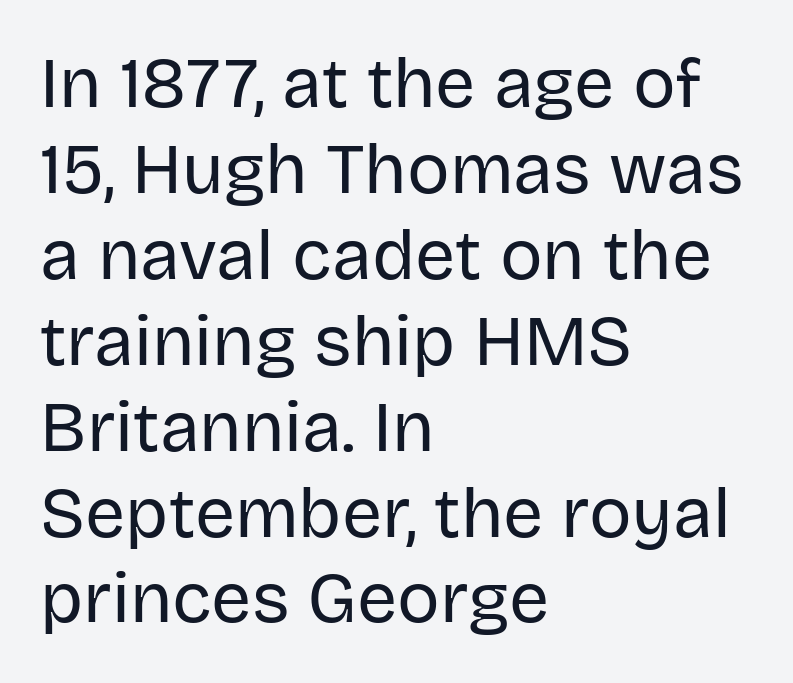
The image shows 71 px regular-weight sans-serif type, upright; set left-aligned, line spacing 1.21x, normal letter spacing, not underlined; low stroke contrast and a large x-height.
